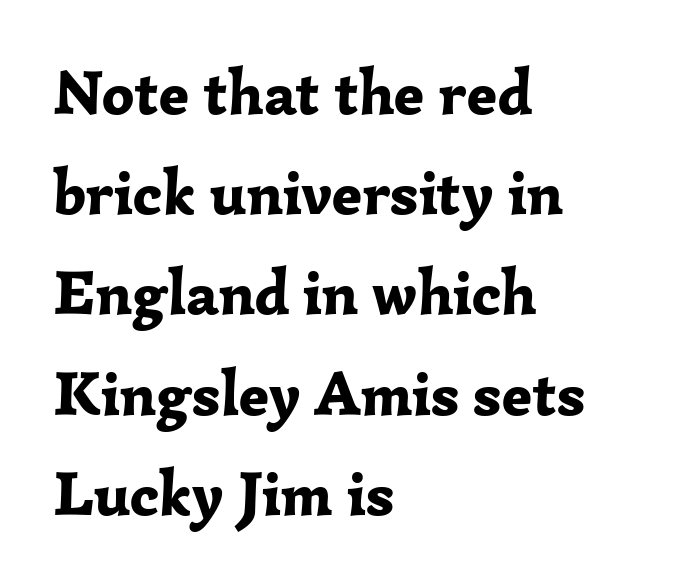
Q: Is the text bold? A: Yes.
Q: Is the text italic (slanted)? A: No, it is upright.
Q: Is the typeface a serif or a sans-serif typeface? A: Serif.
Q: Is the text underlined? A: No.
Q: How is the paragraph aligned? A: Left-aligned.
Q: Is the spacing between letters normal or unusually wide? A: Normal.
Q: Is the spacing between lines tight, normal or loose? A: Normal.
Q: Width (condensed, normal, or wide)? A: Normal.
Q: Stroke contrast? A: Low.
Q: x-height? A: Medium.
Q: Monospaced? A: No.
